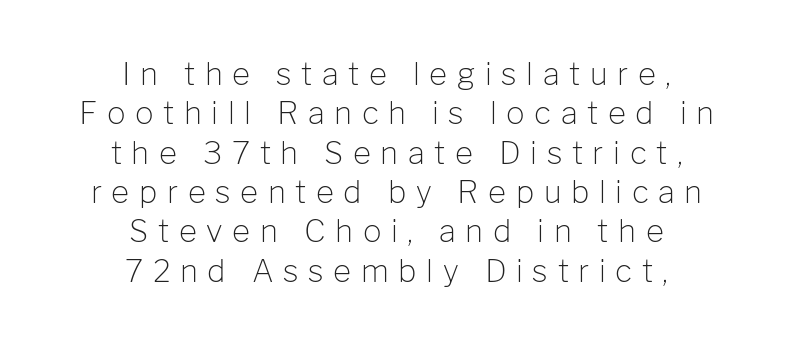
The image shows 31 px light sans-serif type, upright; set centered, normal line spacing (1.27x), unusually wide letter spacing (+0.31 em), not underlined; low stroke contrast and a medium x-height.
